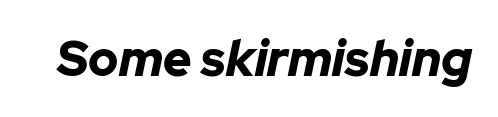
The image shows 49 px bold type, italic (leaning right); set normal letter spacing, not underlined; low stroke contrast and a medium x-height.
